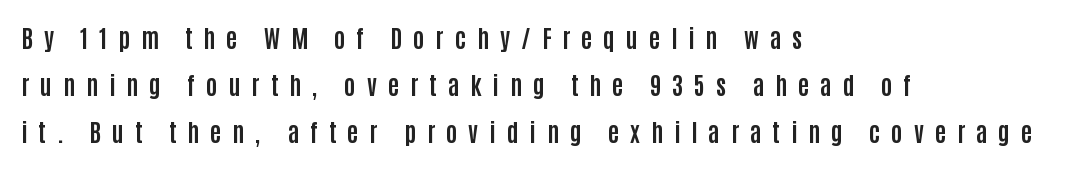
Q: Is the text bold? A: Yes.
Q: Is the text italic (slanted)? A: No, it is upright.
Q: Is the text underlined? A: No.
Q: How is the paragraph aligned? A: Left-aligned.
Q: Is the spacing between letters normal or unusually wide? A: Unusually wide.
Q: Is the spacing between lines tight, normal or loose? A: Loose.
